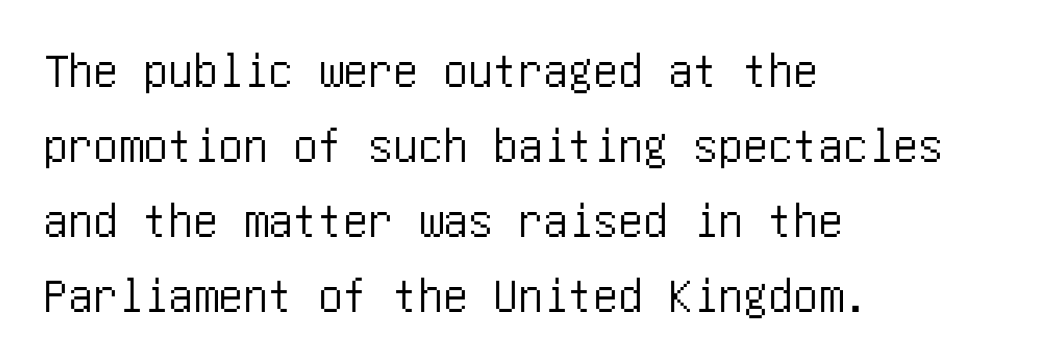
The image shows 50 px condensed sans-serif type, upright; set left-aligned, normal line spacing (1.5x), normal letter spacing, not underlined; low stroke contrast and a large x-height.
